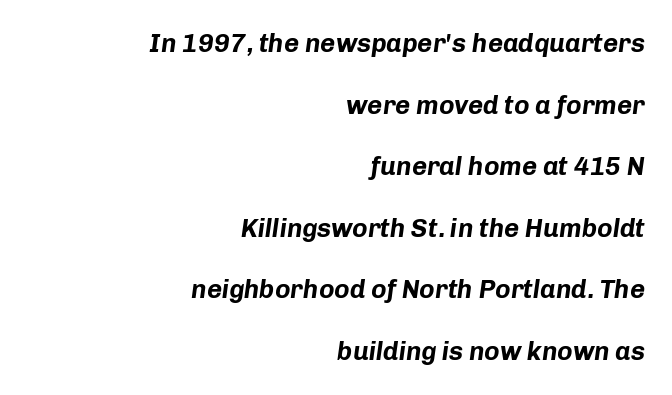
It's the slanting kind of type. This rendering features lettering with no underline. The passage shown is emphatically bold. Widely set lines give the paragraph a tall, airy silhouette. The face used here is rendered with its standard letterfit. Does the copy run flush right? Yes — the right margin is perfectly even.
